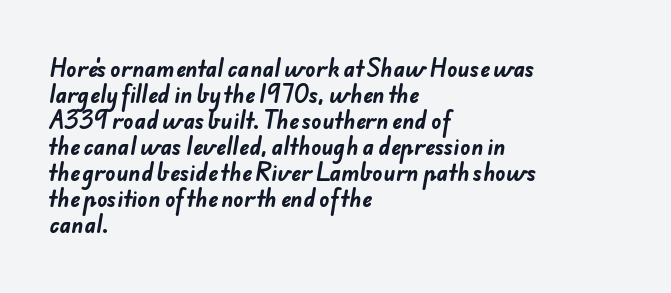
The image shows 21 px bold type; set left-aligned, line spacing 1.24x, normal letter spacing, not underlined.
